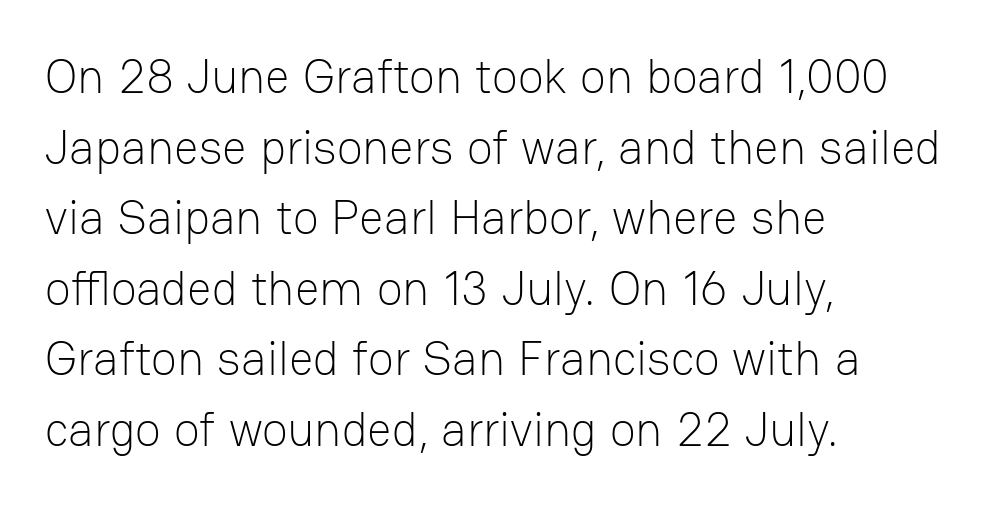
The image shows 48 px light sans-serif type, upright; set left-aligned, normal line spacing (1.47x), normal letter spacing, not underlined; low stroke contrast and a medium x-height.
